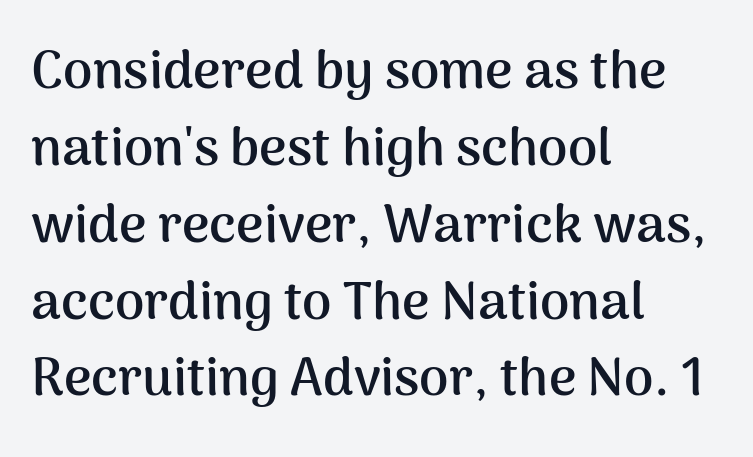
The image shows 53 px semibold sans-serif type, upright; set left-aligned, normal line spacing (1.45x), normal letter spacing, not underlined; medium stroke contrast and a medium x-height.
